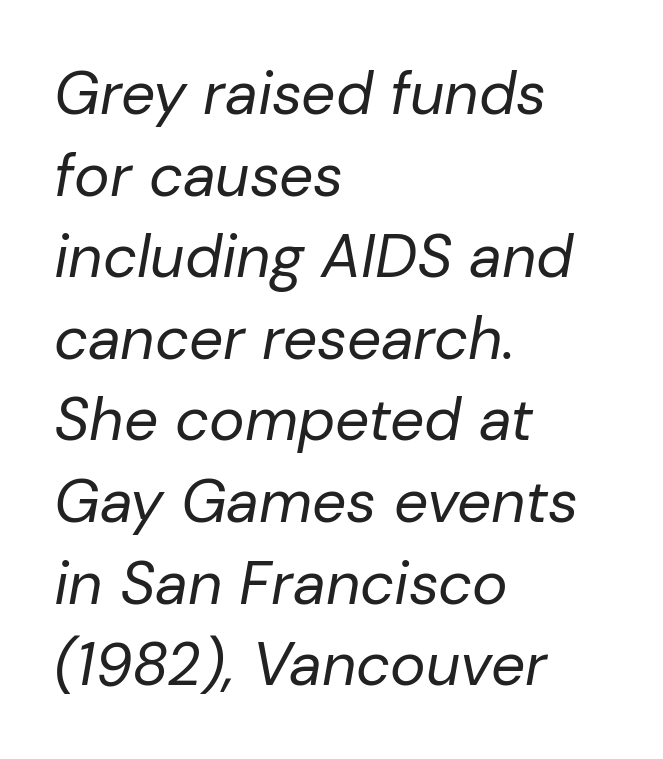
Check the space under the baseline: it is left empty. Normally led — the rows are evenly, conventionally spaced. Is this a fixed-width face? No — the glyphs have proportional, varying widths. The letters sit at their default tracking, neither squeezed nor spread.
